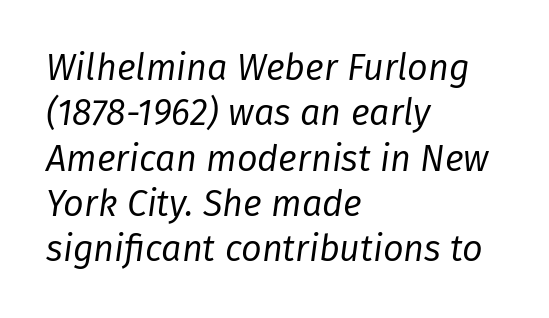
Q: Is the text bold? A: No.
Q: Is the text italic (slanted)? A: Yes, it leans right by about 8 degrees.
Q: Is the text underlined? A: No.
Q: How is the paragraph aligned? A: Left-aligned.
Q: Is the spacing between letters normal or unusually wide? A: Normal.
Q: Is the spacing between lines tight, normal or loose? A: Normal.
Q: Width (condensed, normal, or wide)? A: Normal.
Q: Stroke contrast? A: Low.
Q: x-height? A: Medium.
Q: Monospaced? A: No.
